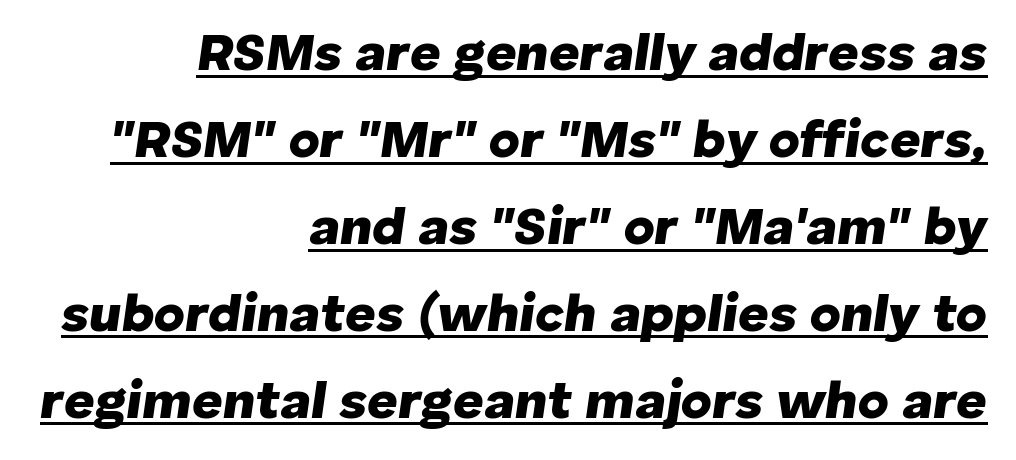
The rendering uses a moderate line-height, typical for paragraphs. Typesetter's note: full bold, strokes at maximum text heaviness. Looks like someone drew a line under every word here. The letters are slanted; this is an italic face. Spacing verdict: proportional, widths tailored to each character. The type is set solid horizontally, with unmodified tracking.
